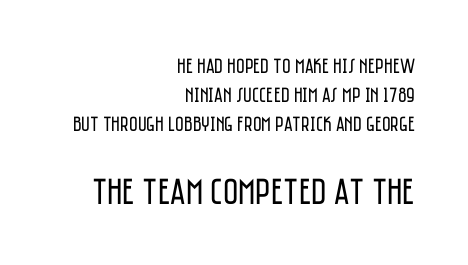
Q: Is the text bold? A: No.
Q: Is the text italic (slanted)? A: No, it is upright.
Q: Is the typeface a serif or a sans-serif typeface? A: Sans-serif.
Q: Is the text underlined? A: No.
Q: How is the paragraph aligned? A: Right-aligned.
Q: Is the spacing between letters normal or unusually wide? A: Normal.
Q: Is the spacing between lines tight, normal or loose? A: Normal.
Q: Which block of text is set in a larger size, the first (top) or the second (bottom)? A: The second (bottom) one.
Q: Width (condensed, normal, or wide)? A: Condensed.
Q: Stroke contrast? A: Low.
Q: x-height? A: Large.
Q: Monospaced? A: No.
